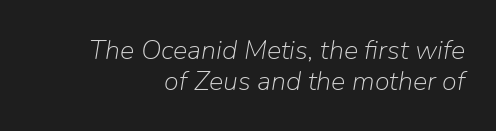
The rendering uses a small line-height, squeezing the rows. Vertical stems look standard width or narrower in stroke. Would a proofreader flag this as italicized? Yes. The words here are not underlined. Here the glyphs are tracked normally, forming tight word shapes.
